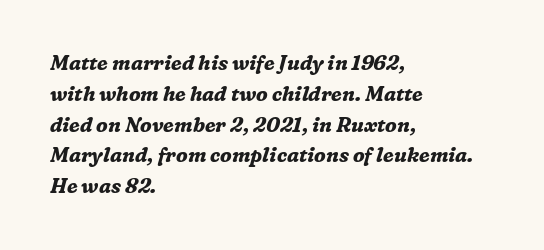
{"italic": "yes", "lean": "right", "slant_degrees": 16, "bold": "yes", "underline": "no", "align": "left", "line_spacing": "normal", "line_spacing_ratio": 1.54, "letter_spacing": "normal", "letter_spacing_em": 0.0, "glyph_px": 20}
